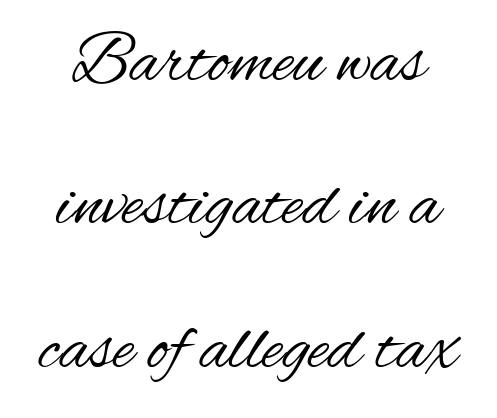
Q: Is the text bold? A: No.
Q: Is the text italic (slanted)? A: Yes.
Q: Is the typeface a serif or a sans-serif typeface? A: Sans-serif.
Q: Is the text underlined? A: No.
Q: How is the paragraph aligned? A: Centered.
Q: Is the spacing between letters normal or unusually wide? A: Normal.
Q: Is the spacing between lines tight, normal or loose? A: Loose.
Q: Width (condensed, normal, or wide)? A: Condensed.
Q: Stroke contrast? A: Medium.
Q: x-height? A: Small.
Q: Monospaced? A: No.
